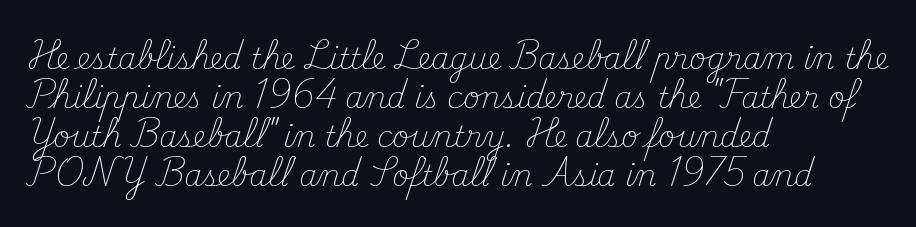
{"serif": "yes", "bold": "no", "weight": "light", "width": "normal", "stroke_contrast": "medium", "x_height": "small", "monospaced": "no", "underline": "no", "align": "left", "line_spacing": "normal", "line_spacing_ratio": 1.35, "letter_spacing": "normal", "letter_spacing_em": 0.0, "glyph_px": 29}
